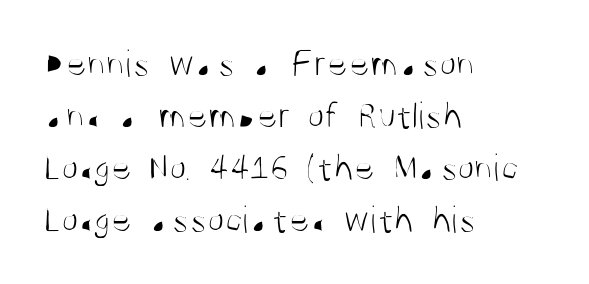
Q: Is the text bold? A: No.
Q: Is the text italic (slanted)? A: No, it is upright.
Q: Is the typeface a serif or a sans-serif typeface? A: Sans-serif.
Q: Is the text underlined? A: No.
Q: How is the paragraph aligned? A: Left-aligned.
Q: Is the spacing between letters normal or unusually wide? A: Normal.
Q: Is the spacing between lines tight, normal or loose? A: Normal.
Q: Width (condensed, normal, or wide)? A: Condensed.
Q: Stroke contrast? A: Medium.
Q: x-height? A: Large.
Q: Monospaced? A: No.
